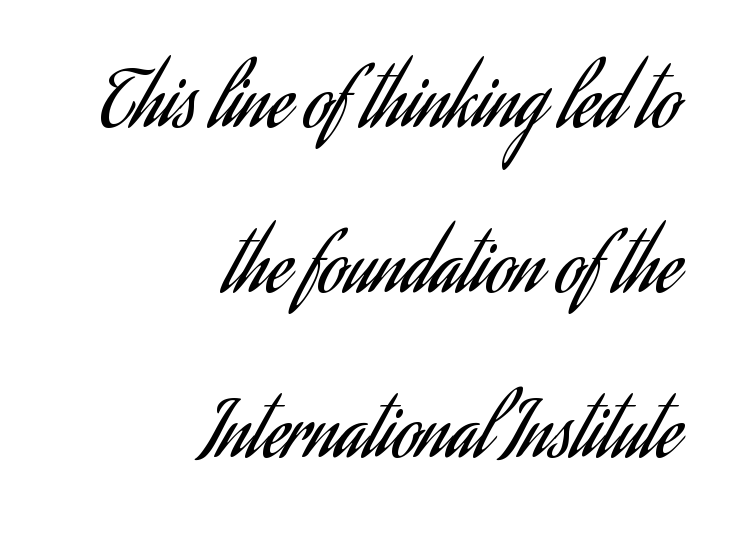
Rule under the text: the space is simply empty. Think of a printed novel: that variable character pitch is what you see here. The strokes carry an ordinary text weight at most.
